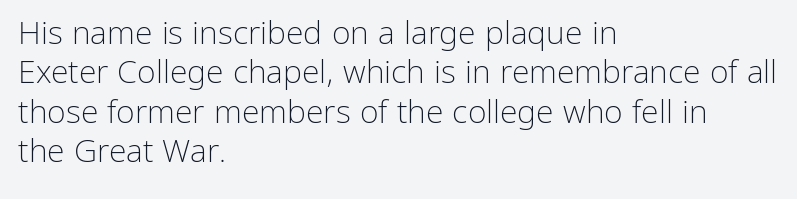
{"serif": "no", "italic": "no", "bold": "no", "weight": "light", "width": "normal", "stroke_contrast": "low", "x_height": "medium", "monospaced": "no", "underline": "no", "align": "left", "line_spacing_ratio": 1.23, "letter_spacing": "normal", "letter_spacing_em": 0.0, "glyph_px": 32}
